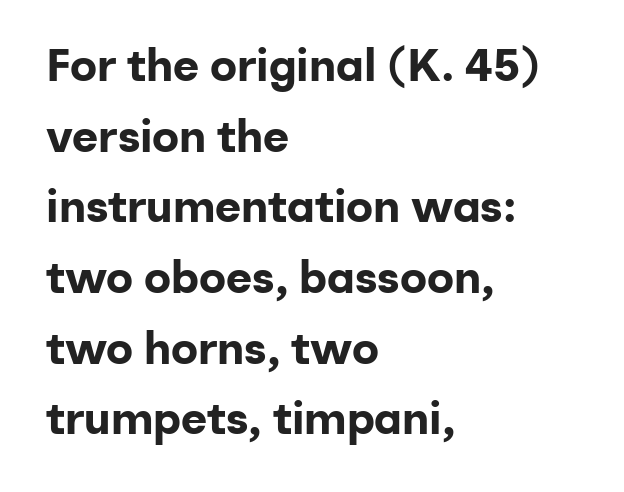
The passage shown has conventional tracking throughout. Anything drawn beneath the words? Only blank space. Is the block centered? No — it sits flush against the left margin. Upright lettering throughout. The leading is moderate, giving the passage an even texture.
